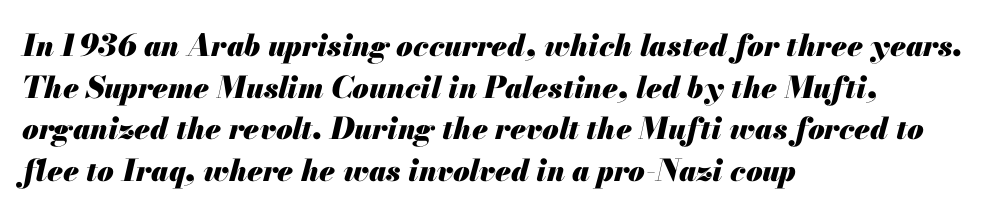
{"italic": "yes", "lean": "right", "slant_degrees": 13, "bold": "yes", "weight": "heavy", "width": "normal", "stroke_contrast": "medium", "x_height": "small", "monospaced": "no", "underline": "no", "align": "left", "line_spacing": "normal", "line_spacing_ratio": 1.39, "letter_spacing": "normal", "letter_spacing_em": 0.0, "glyph_px": 30}
